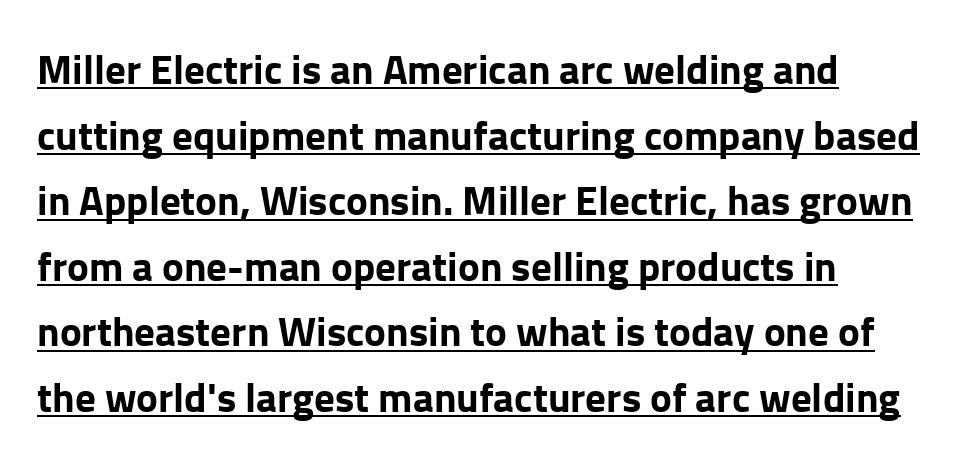
Q: Is the text bold? A: Yes.
Q: Is the text italic (slanted)? A: No, it is upright.
Q: Is the typeface a serif or a sans-serif typeface? A: Sans-serif.
Q: Is the text underlined? A: Yes.
Q: Is the spacing between letters normal or unusually wide? A: Normal.
Q: Is the spacing between lines tight, normal or loose? A: Normal.
Q: Width (condensed, normal, or wide)? A: Normal.
Q: Stroke contrast? A: Low.
Q: x-height? A: Medium.
Q: Monospaced? A: No.
